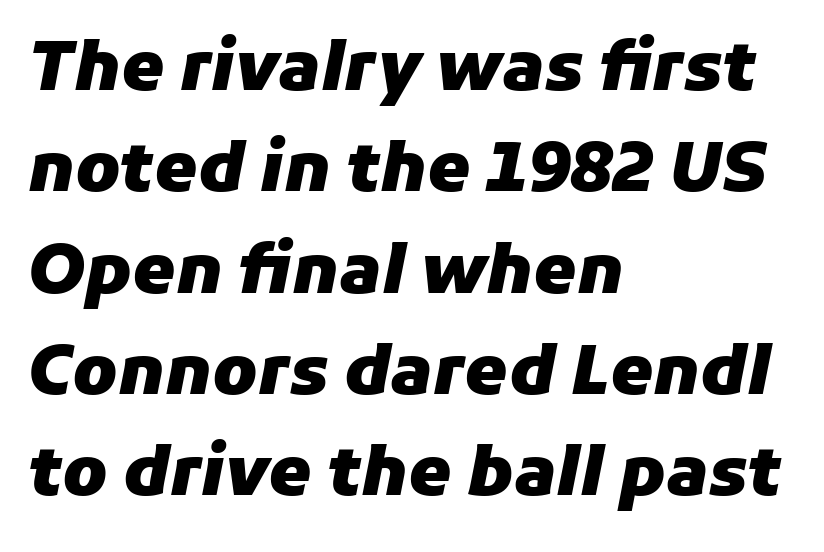
Nothing unusual about the tracking: characters are spaced as the font intends. This block has exactly the height ordinary leading produces. The specimen omits any rule beneath the text block's lines. The glyphs look as if they've been sheared to an angle. Summary of weight: heavy, a full bold.
